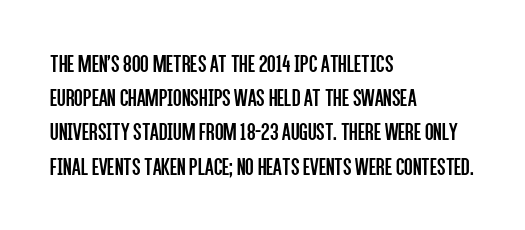
{"italic": "no", "bold": "no", "underline": "no", "align": "left", "line_spacing": "normal", "line_spacing_ratio": 1.37, "letter_spacing": "normal", "letter_spacing_em": 0.0, "glyph_px": 25}
